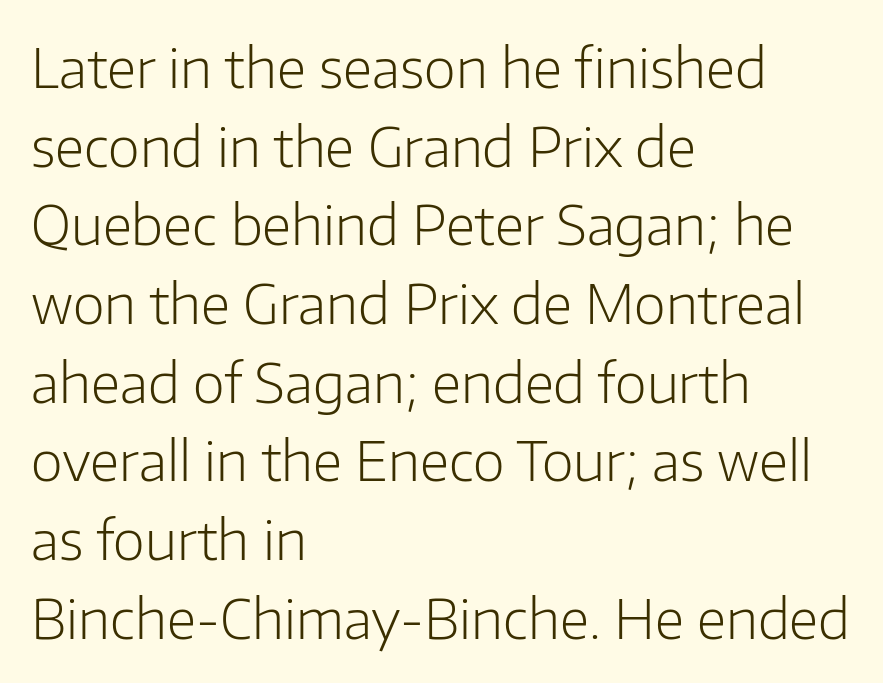
{"serif": "no", "italic": "no", "bold": "no", "weight": "light", "width": "normal", "stroke_contrast": "low", "x_height": "medium", "monospaced": "no", "underline": "no", "align": "left", "line_spacing": "normal", "line_spacing_ratio": 1.43, "letter_spacing": "normal", "letter_spacing_em": 0.0, "glyph_px": 55}
